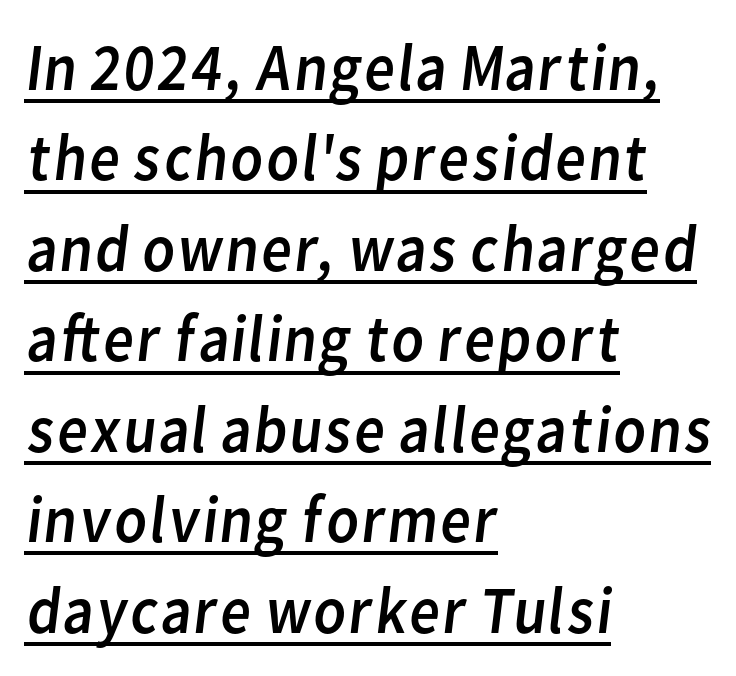
Q: Is the text bold? A: No.
Q: Is the typeface a serif or a sans-serif typeface? A: Sans-serif.
Q: Is the text underlined? A: Yes.
Q: How is the paragraph aligned? A: Left-aligned.
Q: Is the spacing between letters normal or unusually wide? A: Normal.
Q: Is the spacing between lines tight, normal or loose? A: Normal.
Q: Width (condensed, normal, or wide)? A: Normal.
Q: Stroke contrast? A: Low.
Q: x-height? A: Medium.
Q: Monospaced? A: No.
